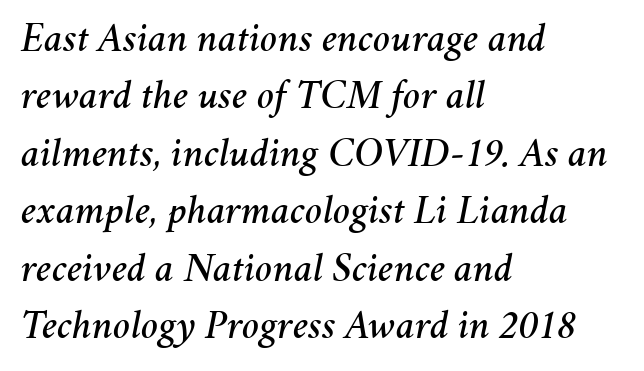
Summary of vertical rhythm: regular, with standard interline spacing. Visually the block forms a straight wall on the left and a jagged coastline on the right. Is the letter spacing exaggerated? No — it looks like the ordinary default. Notice how the stems are inclined rather than vertical — that's the hallmark of italics. The passage shown is not underscored anywhere.
